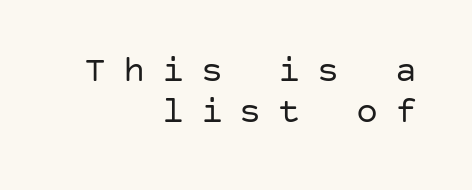
The image shows 37 px regular-weight sans-serif type, upright; set right-aligned, tight line spacing (1.12x), unusually wide letter spacing (+0.45 em), not underlined; low stroke contrast and a large x-height.
